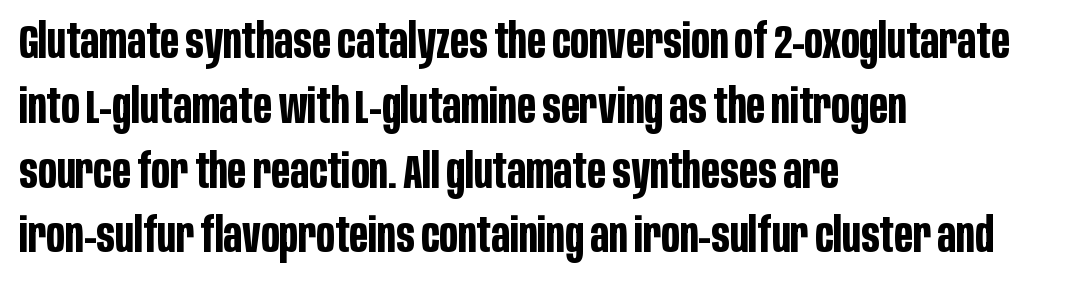
Q: Is the text bold? A: Yes.
Q: Is the text italic (slanted)? A: No, it is upright.
Q: Is the typeface a serif or a sans-serif typeface? A: Sans-serif.
Q: Is the text underlined? A: No.
Q: How is the paragraph aligned? A: Left-aligned.
Q: Is the spacing between letters normal or unusually wide? A: Normal.
Q: Is the spacing between lines tight, normal or loose? A: Normal.
Q: Width (condensed, normal, or wide)? A: Condensed.
Q: Stroke contrast? A: Low.
Q: x-height? A: Large.
Q: Monospaced? A: No.
